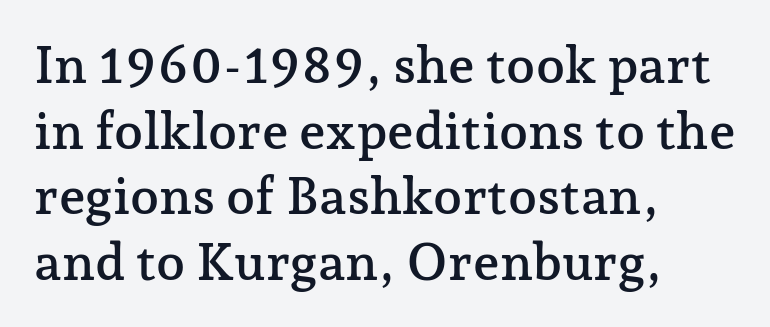
{"serif": "yes", "italic": "no", "width": "normal", "stroke_contrast": "low", "x_height": "medium", "monospaced": "no", "underline": "no", "align": "left", "line_spacing": "normal", "line_spacing_ratio": 1.26, "letter_spacing": "normal", "letter_spacing_em": 0.0, "glyph_px": 52}
